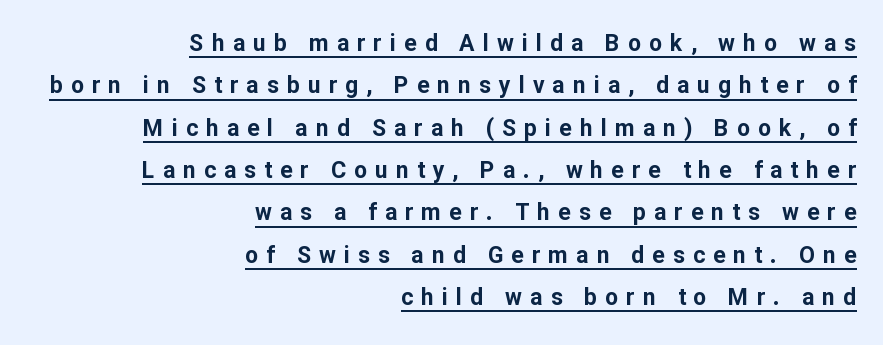
The image shows 23 px bold type, upright; set right-aligned, line spacing 1.84x, unusually wide letter spacing (+0.35 em), underlined.
